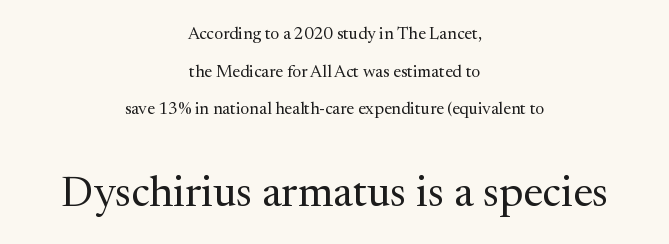
Q: Is the text bold? A: No.
Q: Is the text italic (slanted)? A: No, it is upright.
Q: Is the typeface a serif or a sans-serif typeface? A: Serif.
Q: Is the text underlined? A: No.
Q: How is the paragraph aligned? A: Centered.
Q: Is the spacing between letters normal or unusually wide? A: Normal.
Q: Is the spacing between lines tight, normal or loose? A: Loose.
Q: Which block of text is set in a larger size, the first (top) or the second (bottom)? A: The second (bottom) one.
Q: Width (condensed, normal, or wide)? A: Normal.
Q: Stroke contrast? A: Medium.
Q: x-height? A: Medium.
Q: Monospaced? A: No.
